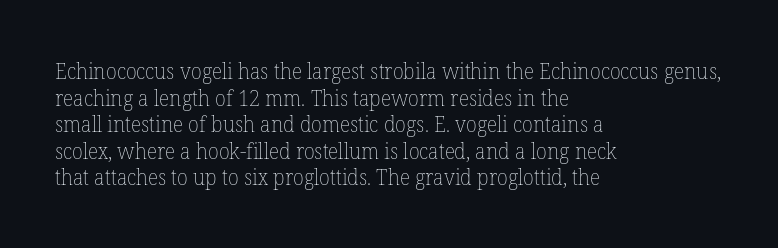
The image shows 22 px text type, upright; set left-aligned, line spacing 1.21x, normal letter spacing, not underlined.
